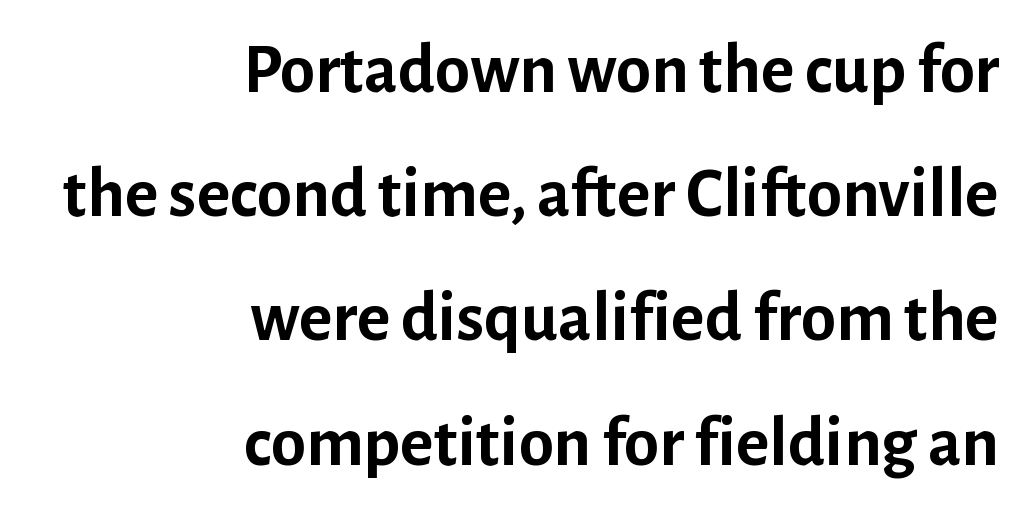
{"serif": "no", "italic": "no", "bold": "yes", "weight": "semibold", "width": "normal", "stroke_contrast": "low", "x_height": "medium", "monospaced": "no", "underline": "no", "align": "right", "line_spacing_ratio": 1.75, "letter_spacing": "normal", "letter_spacing_em": 0.0, "glyph_px": 71}
